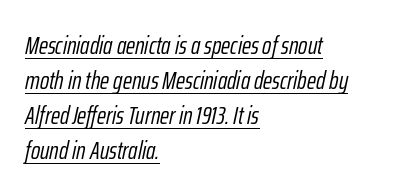
The image shows 25 px text type, italic (leaning right); set left-aligned, normal line spacing (1.4x), normal letter spacing, underlined.
